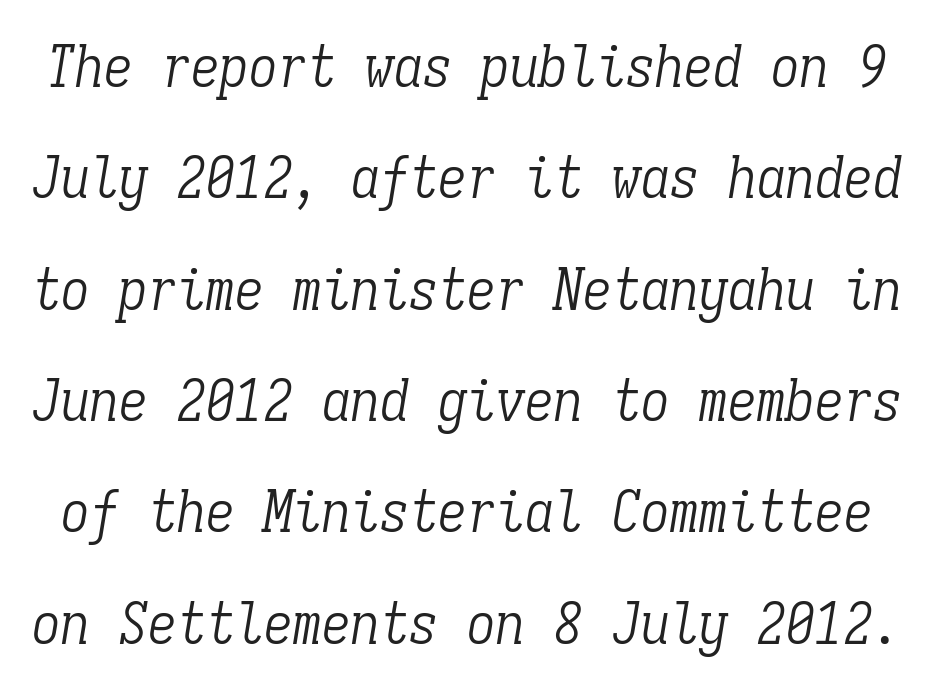
{"serif": "yes", "italic": "yes", "lean": "right", "slant_degrees": 9, "bold": "no", "weight": "light", "width": "condensed", "stroke_contrast": "low", "x_height": "medium", "monospaced": "yes", "underline": "no", "line_spacing": "loose", "line_spacing_ratio": 1.92, "letter_spacing": "normal", "letter_spacing_em": 0.0, "glyph_px": 58}
